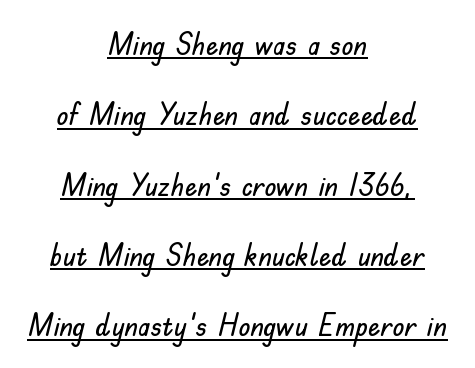
Q: Is the text italic (slanted)? A: Yes.
Q: Is the typeface a serif or a sans-serif typeface? A: Sans-serif.
Q: Is the text underlined? A: Yes.
Q: How is the paragraph aligned? A: Centered.
Q: Is the spacing between letters normal or unusually wide? A: Normal.
Q: Is the spacing between lines tight, normal or loose? A: Loose.
Q: Width (condensed, normal, or wide)? A: Normal.
Q: Stroke contrast? A: Low.
Q: x-height? A: Small.
Q: Monospaced? A: No.
